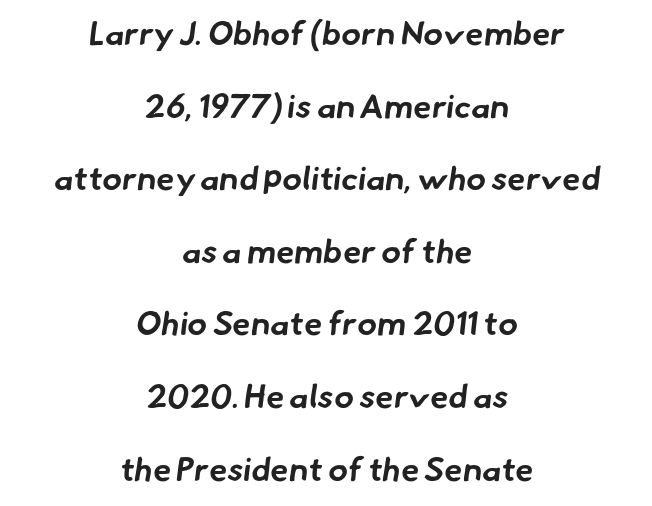
{"serif": "no", "bold": "yes", "weight": "bold", "width": "normal", "stroke_contrast": "low", "x_height": "small", "monospaced": "no", "underline": "no", "align": "center", "line_spacing": "loose", "line_spacing_ratio": 2.2, "letter_spacing": "normal", "letter_spacing_em": 0.0, "glyph_px": 33}
